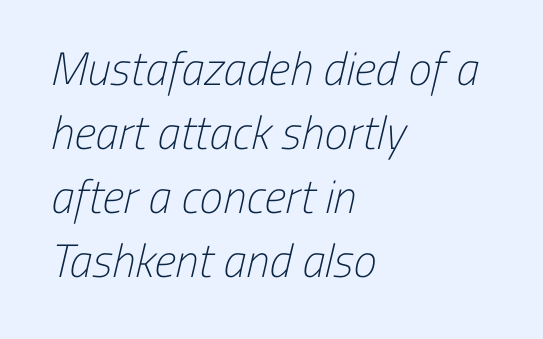
Q: Is the text bold? A: No.
Q: Is the typeface a serif or a sans-serif typeface? A: Sans-serif.
Q: Is the text underlined? A: No.
Q: How is the paragraph aligned? A: Left-aligned.
Q: Is the spacing between letters normal or unusually wide? A: Normal.
Q: Is the spacing between lines tight, normal or loose? A: Normal.
Q: Width (condensed, normal, or wide)? A: Condensed.
Q: Stroke contrast? A: Low.
Q: x-height? A: Medium.
Q: Monospaced? A: No.
